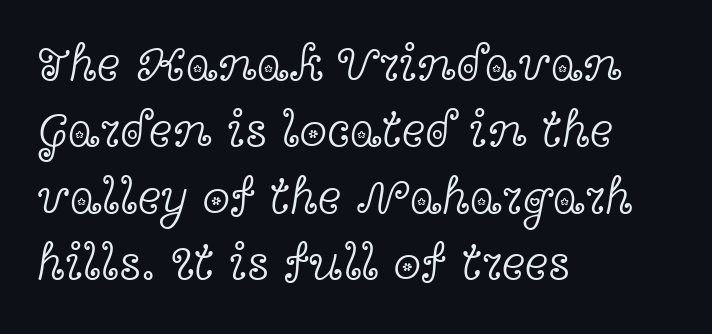
{"serif": "yes", "italic": "no", "bold": "no", "weight": "light", "width": "wide", "x_height": "medium", "monospaced": "no", "underline": "no", "align": "left", "line_spacing": "normal", "line_spacing_ratio": 1.33, "letter_spacing": "normal", "letter_spacing_em": 0.0, "glyph_px": 50}
